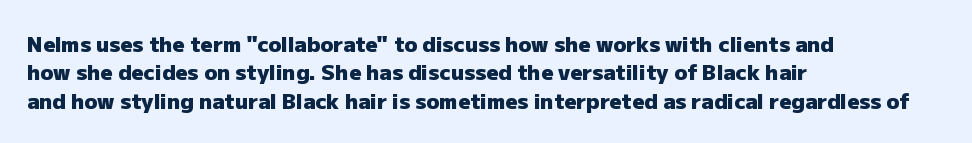
The lines in this sample share a left origin and differ only in where they stop. The block of text has a typical density, with ordinary space between rows. Posture: upright roman. The characters look thick and weighty, a clear bold. Letters rest on an invisible, unmarked baseline. There is no visible air inserted between adjacent glyphs.
